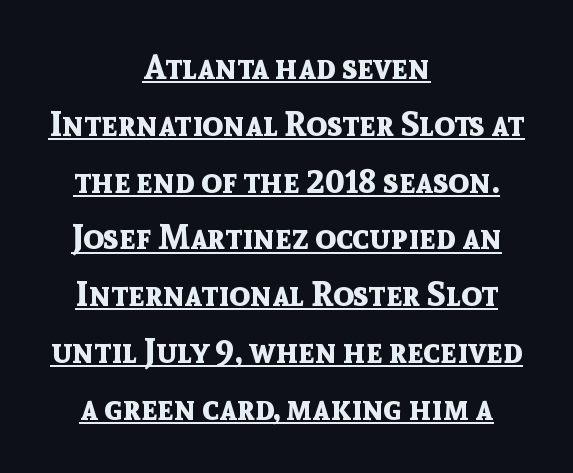
The image shows 34 px bold sans-serif type, upright; set centered, normal line spacing (1.67x), normal letter spacing, underlined; a medium x-height.
